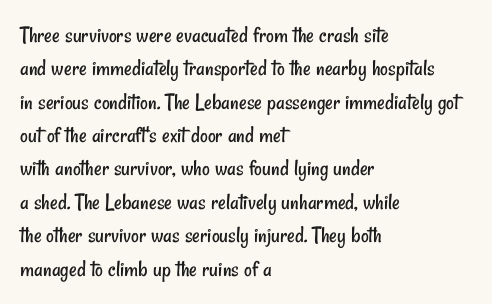
Vertical spacing — default. If you drew a ruler down the left edge, every line would touch it. Stems here are at most as thick as an everyday book face. Is the letter spacing exaggerated? No — it looks like the ordinary default.
